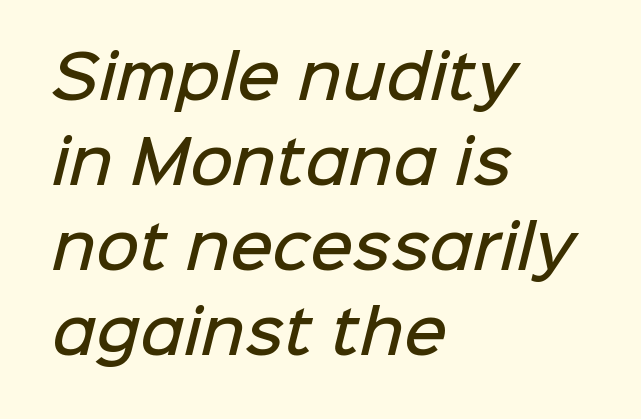
The face used here is proportionally spaced, like ordinary book or web type. The passage shown has conventional tracking throughout. Glance below the letters and you will spot only blank space. The font is running at a semibold setting, under full bold.
